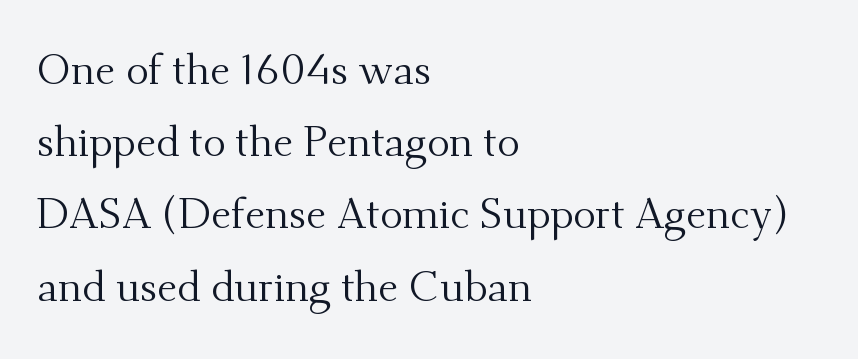
{"serif": "yes", "italic": "no", "bold": "no", "weight": "regular", "width": "normal", "stroke_contrast": "medium", "x_height": "small", "monospaced": "no", "underline": "no", "align": "left", "line_spacing_ratio": 1.72, "letter_spacing": "normal", "letter_spacing_em": 0.0, "glyph_px": 42}
